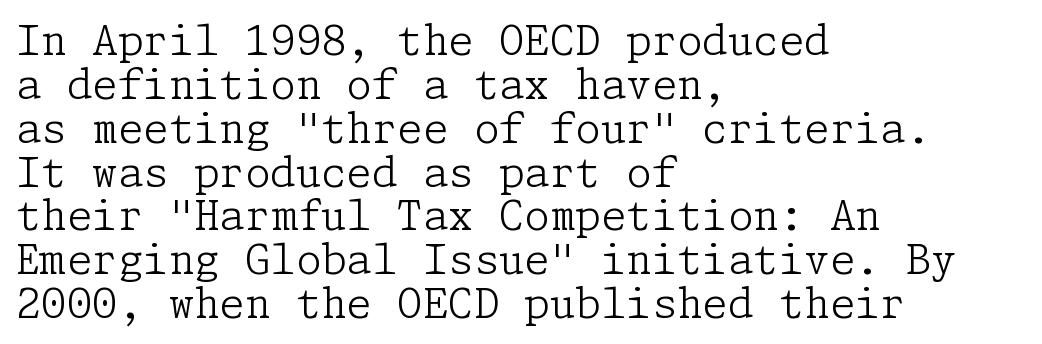
Q: Is the text bold? A: No.
Q: Is the text italic (slanted)? A: No, it is upright.
Q: Is the typeface a serif or a sans-serif typeface? A: Serif.
Q: Is the text underlined? A: No.
Q: How is the paragraph aligned? A: Left-aligned.
Q: Is the spacing between letters normal or unusually wide? A: Normal.
Q: Is the spacing between lines tight, normal or loose? A: Tight.
Q: Width (condensed, normal, or wide)? A: Normal.
Q: Stroke contrast? A: Low.
Q: x-height? A: Medium.
